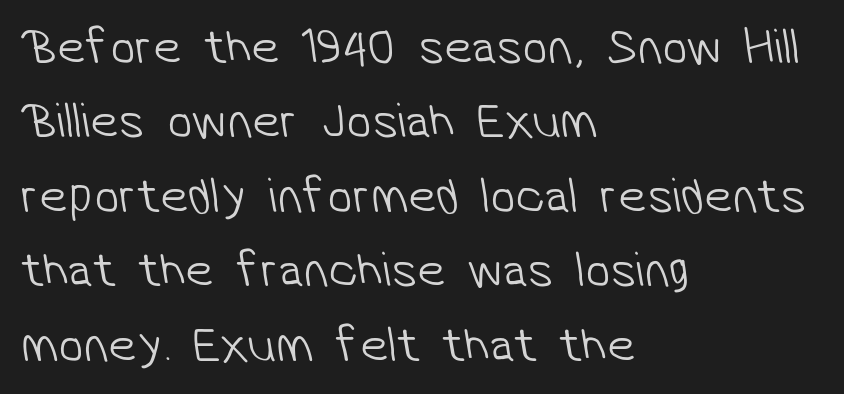
Q: Is the text bold? A: No.
Q: Is the typeface a serif or a sans-serif typeface? A: Sans-serif.
Q: Is the text underlined? A: No.
Q: How is the paragraph aligned? A: Left-aligned.
Q: Is the spacing between letters normal or unusually wide? A: Normal.
Q: Is the spacing between lines tight, normal or loose? A: Normal.
Q: Width (condensed, normal, or wide)? A: Normal.
Q: Stroke contrast? A: Low.
Q: x-height? A: Medium.
Q: Monospaced? A: No.
